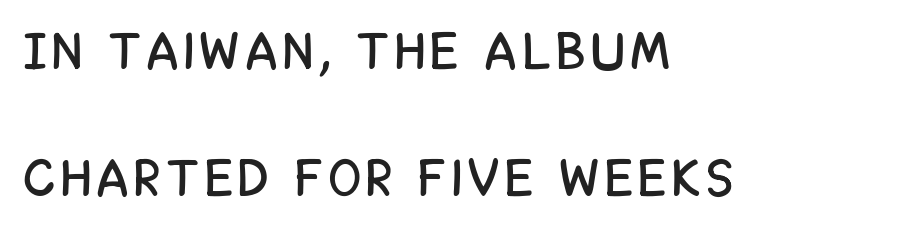
Caption: multi-line text, flush left, ragged right. This sample has the flowing, uneven cadence of proportional lettering. Observe the absence of serifs on each vertical stroke in this sample. Horizontal bands of white between lines are thick stripes. This rendering features lettering with no underline. Is there any slant? The stems are plumb.
